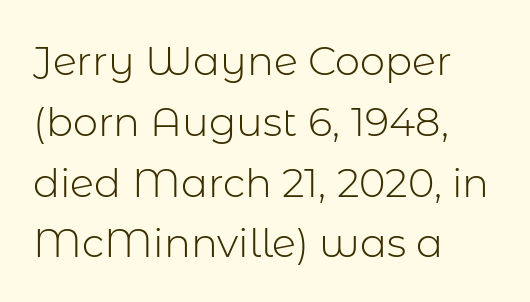
Q: Is the text bold? A: No.
Q: Is the text italic (slanted)? A: No, it is upright.
Q: Is the typeface a serif or a sans-serif typeface? A: Sans-serif.
Q: Is the text underlined? A: No.
Q: How is the paragraph aligned? A: Left-aligned.
Q: Is the spacing between letters normal or unusually wide? A: Normal.
Q: Is the spacing between lines tight, normal or loose? A: Normal.
Q: Width (condensed, normal, or wide)? A: Normal.
Q: Stroke contrast? A: Low.
Q: x-height? A: Medium.
Q: Monospaced? A: No.
